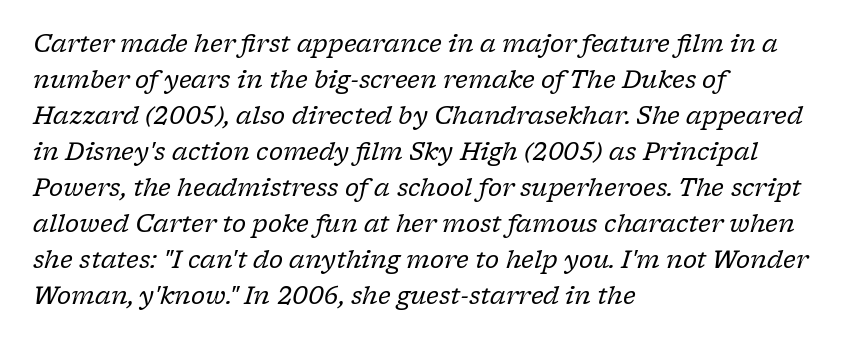
{"italic": "yes", "lean": "right", "slant_degrees": 17, "bold": "no", "underline": "no", "align": "left", "line_spacing": "normal", "line_spacing_ratio": 1.5, "letter_spacing": "normal", "letter_spacing_em": 0.0, "glyph_px": 24}
